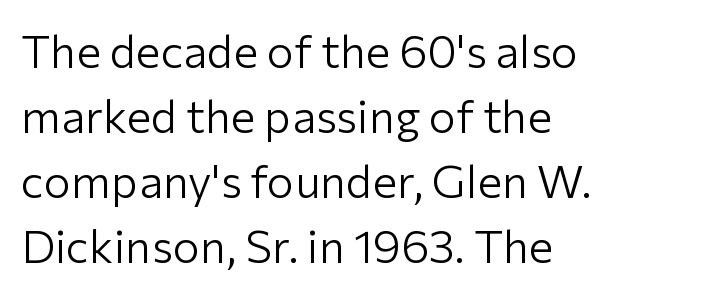
The image shows 46 px light sans-serif type, upright; set left-aligned, normal line spacing (1.41x), normal letter spacing, not underlined; low stroke contrast and a medium x-height.
